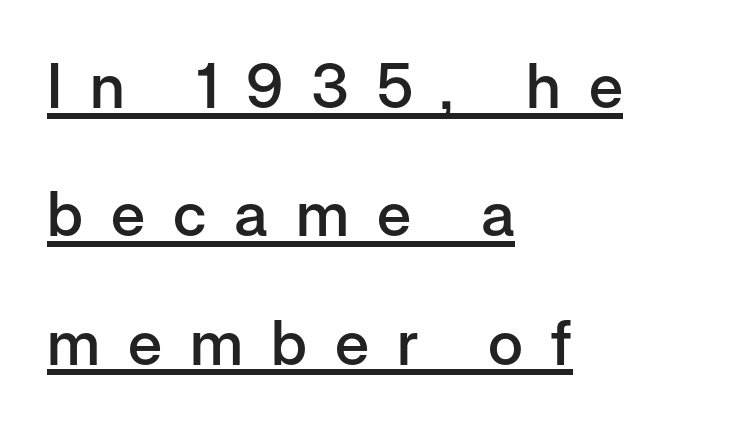
Think of a printed novel: that variable character pitch is what you see here. Successive baselines arrive slowly, with a big drop between each. The specimen reads as upright at a glance. These lines have a slow, spaced-out rhythm from letter to letter. A typographer would call this underscored text.
